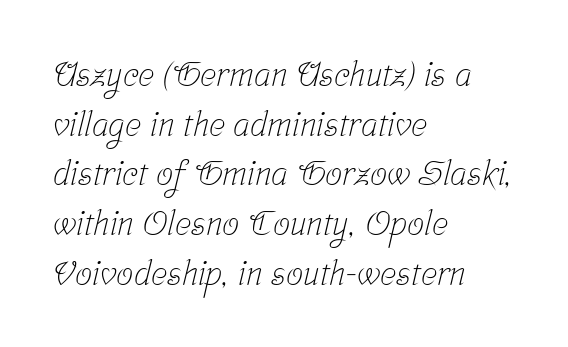
The text was rendered using a seriffed face with decorative stroke endings. Left-aligned paragraph, ragged on the right. Note the varied advance widths — an 'i' is clearly narrower than an 'm'. This rendering features lettering with no underline.
